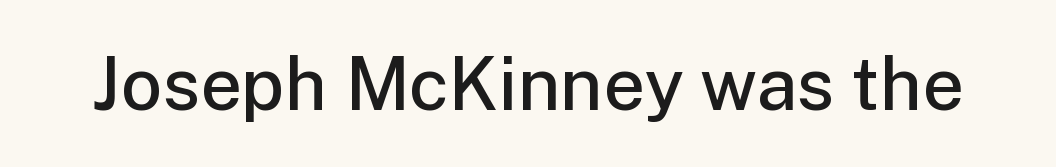
Q: Is the text bold? A: Semi-bold.
Q: Is the text italic (slanted)? A: No, it is upright.
Q: Is the typeface a serif or a sans-serif typeface? A: Sans-serif.
Q: Is the text underlined? A: No.
Q: Is the spacing between letters normal or unusually wide? A: Normal.
Q: Width (condensed, normal, or wide)? A: Normal.
Q: Stroke contrast? A: Low.
Q: x-height? A: Medium.
Q: Monospaced? A: No.
